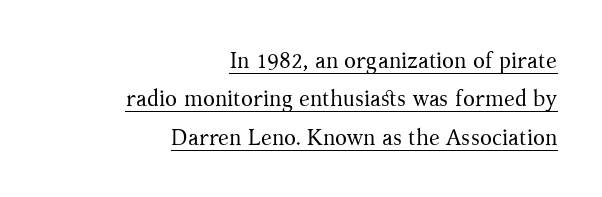
This sample uses plain, unmodified letter spacing. Italic: no, the glyphs are upright roman. The setting favours the right margin, as signatures and pull-quotes sometimes do. No heavy texture on the line: the type isn't bold. The words here are underlined.
